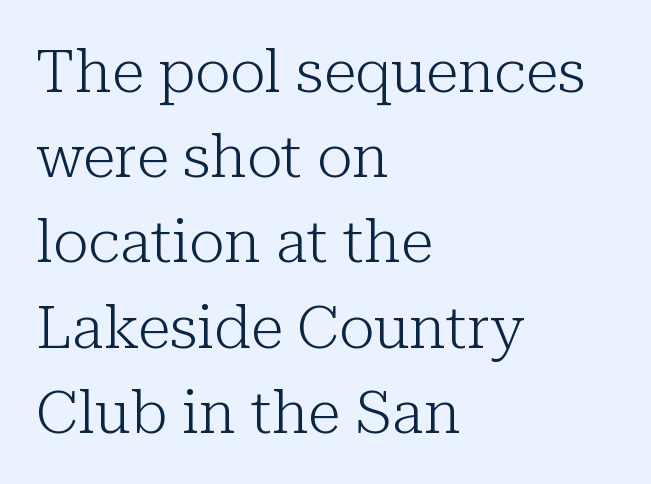
Q: Is the text bold? A: No.
Q: Is the text italic (slanted)? A: No, it is upright.
Q: Is the typeface a serif or a sans-serif typeface? A: Serif.
Q: Is the text underlined? A: No.
Q: How is the paragraph aligned? A: Left-aligned.
Q: Is the spacing between letters normal or unusually wide? A: Normal.
Q: Is the spacing between lines tight, normal or loose? A: Normal.
Q: Width (condensed, normal, or wide)? A: Normal.
Q: Stroke contrast? A: Low.
Q: x-height? A: Medium.
Q: Monospaced? A: No.
